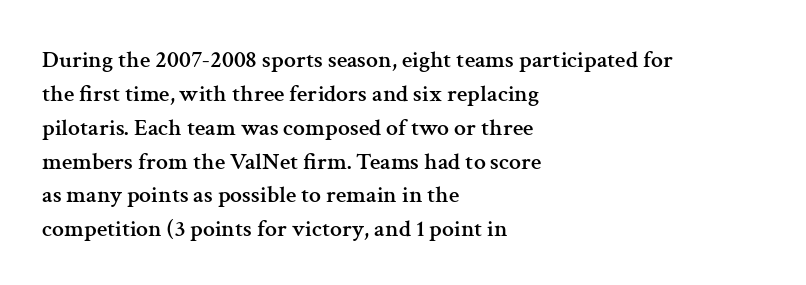
Q: Is the text italic (slanted)? A: No, it is upright.
Q: Is the text underlined? A: No.
Q: How is the paragraph aligned? A: Left-aligned.
Q: Is the spacing between letters normal or unusually wide? A: Normal.
Q: Is the spacing between lines tight, normal or loose? A: Normal.
